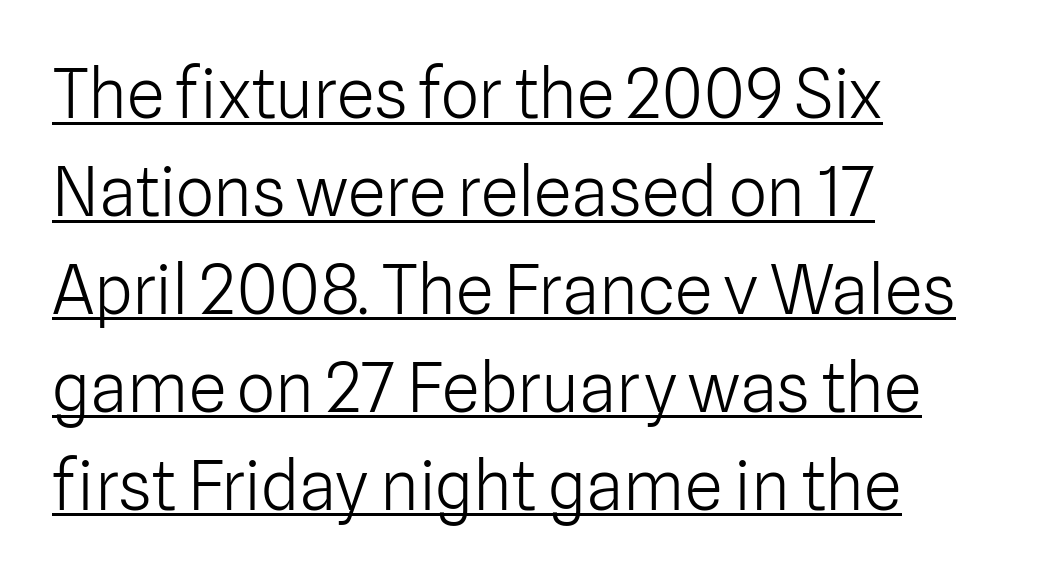
{"serif": "no", "italic": "no", "bold": "no", "weight": "light", "width": "normal", "stroke_contrast": "low", "x_height": "medium", "monospaced": "no", "underline": "yes", "align": "left", "line_spacing": "normal", "line_spacing_ratio": 1.44, "letter_spacing": "normal", "letter_spacing_em": 0.0, "glyph_px": 68}
